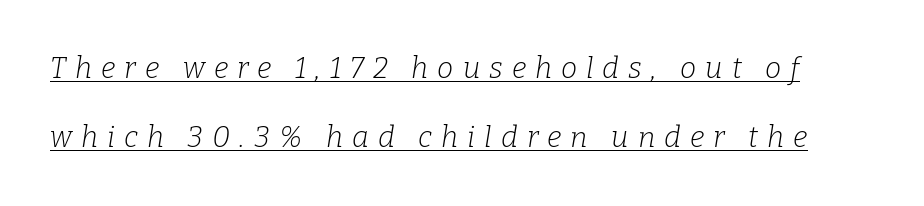
Words appear elongated and porous because spacing is wide. No letter is thick-stroked: the sample isn't bold. If you measured baseline to baseline, you'd find a long distance. Compared with undecorated copy, this sample adds a rule below the words. The font's italic variant was chosen for this text.
